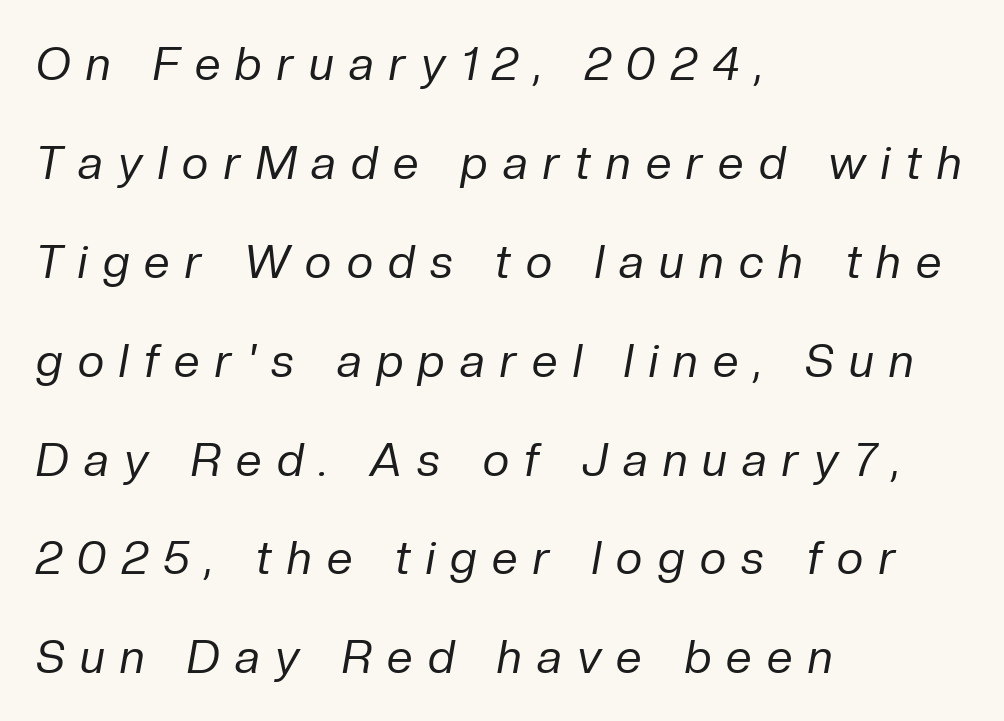
Q: Is the text bold? A: No.
Q: Is the text italic (slanted)? A: Yes, it leans right by about 10 degrees.
Q: Is the text underlined? A: No.
Q: How is the paragraph aligned? A: Left-aligned.
Q: Is the spacing between letters normal or unusually wide? A: Unusually wide.
Q: Is the spacing between lines tight, normal or loose? A: Loose.
Q: Width (condensed, normal, or wide)? A: Normal.
Q: Stroke contrast? A: Low.
Q: x-height? A: Medium.
Q: Monospaced? A: No.
